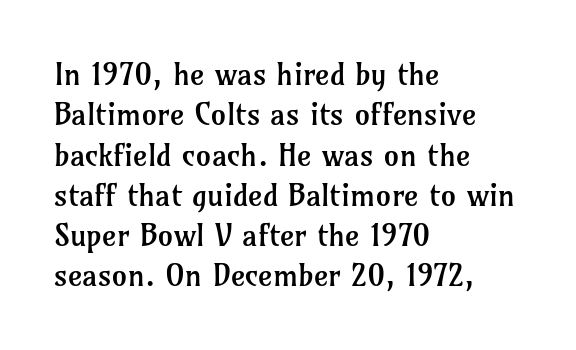
{"serif": "yes", "italic": "no", "bold": "no", "weight": "regular", "width": "normal", "stroke_contrast": "low", "x_height": "medium", "monospaced": "no", "underline": "no", "align": "left", "line_spacing": "normal", "line_spacing_ratio": 1.3, "letter_spacing": "normal", "letter_spacing_em": 0.0, "glyph_px": 31}
